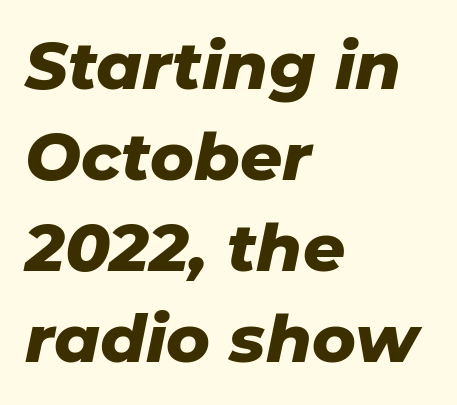
A bare baseline throughout the passage. The face used here is proportionally spaced, like ordinary book or web type. The lettering tilts uniformly, giving the passage an italic look. Leading: standard. Casual observation: everything's shoved over to the left. This rendering leaves character spacing at its baseline value.
